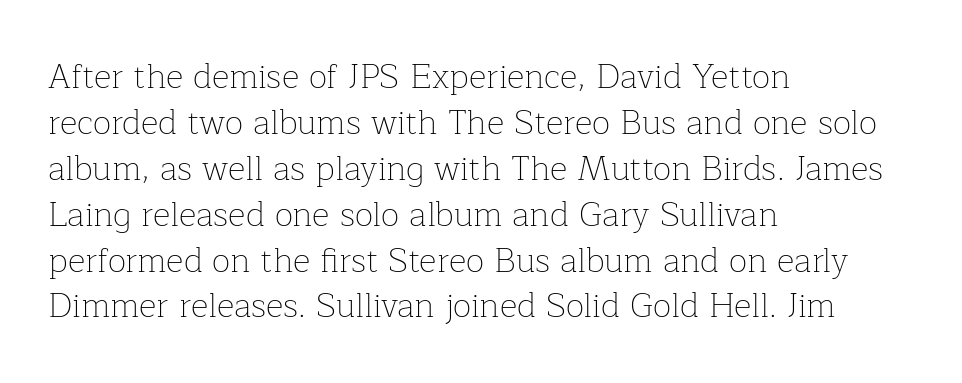
This rendering leaves character spacing at its baseline value. A typesetter would call this leading conventional body-copy spacing. Ordinary non-slanted type is in use. The letters look calm and open, with moderate or lighter stems. The baseline area is clear.
